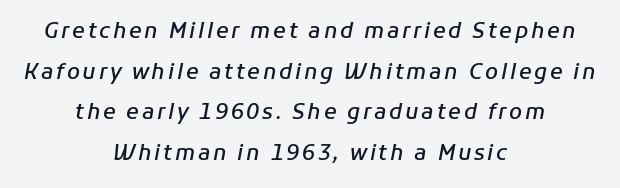
{"italic": "yes", "lean": "right", "slant_degrees": 11, "bold": "semi", "underline": "no", "align": "center", "line_spacing": "loose", "line_spacing_ratio": 1.93, "glyph_px": 21}
